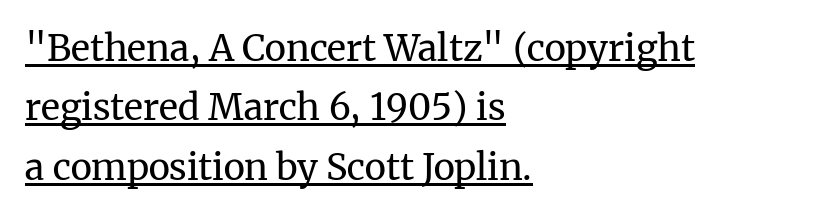
Q: Is the text bold? A: No.
Q: Is the text italic (slanted)? A: No, it is upright.
Q: Is the typeface a serif or a sans-serif typeface? A: Serif.
Q: Is the text underlined? A: Yes.
Q: How is the paragraph aligned? A: Left-aligned.
Q: Is the spacing between letters normal or unusually wide? A: Normal.
Q: Is the spacing between lines tight, normal or loose? A: Normal.
Q: Width (condensed, normal, or wide)? A: Normal.
Q: Stroke contrast? A: Medium.
Q: x-height? A: Medium.
Q: Monospaced? A: No.
